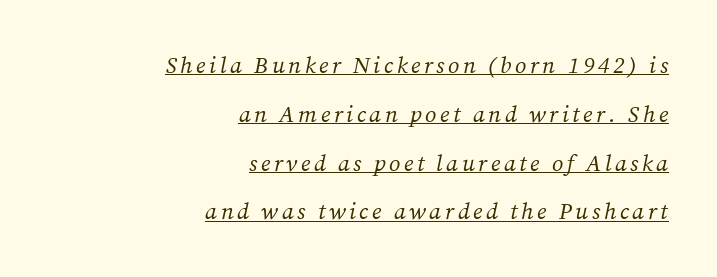
Q: Is the text bold? A: No.
Q: Is the text italic (slanted)? A: Yes, it leans right by about 12 degrees.
Q: Is the text underlined? A: Yes.
Q: How is the paragraph aligned? A: Right-aligned.
Q: Is the spacing between lines tight, normal or loose? A: Loose.
